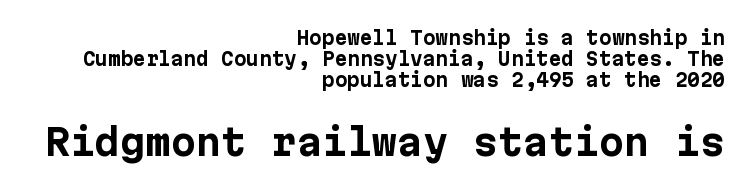
Glyph-to-glyph distance matches everyday printed text. Nobody drew a line under any word here. The rag falls on the left side of this text block. The typeface chosen for these lines omits serifs.
